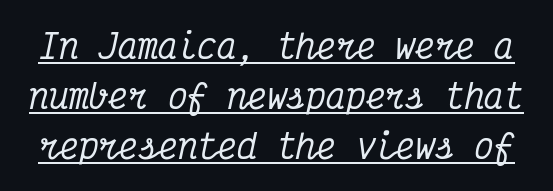
Q: Is the text italic (slanted)? A: Yes, it leans right by about 12 degrees.
Q: Is the typeface a serif or a sans-serif typeface? A: Serif.
Q: Is the text underlined? A: Yes.
Q: Is the spacing between letters normal or unusually wide? A: Normal.
Q: Is the spacing between lines tight, normal or loose? A: Normal.
Q: Width (condensed, normal, or wide)? A: Condensed.
Q: Stroke contrast? A: Medium.
Q: x-height? A: Medium.
Q: Monospaced? A: Yes.
